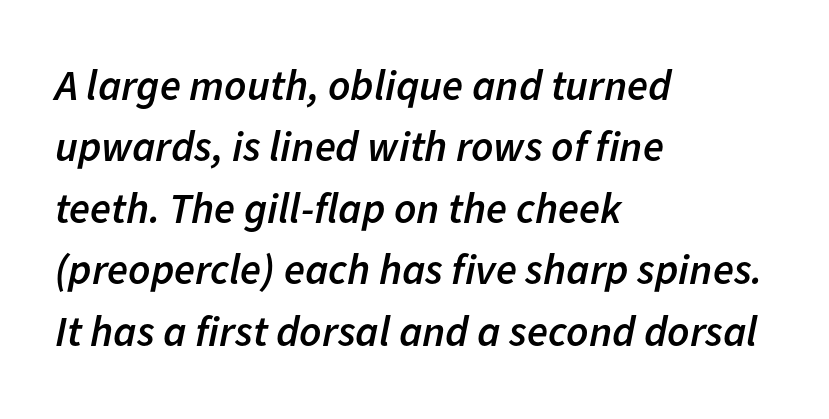
Q: Is the text bold? A: Semi-bold.
Q: Is the text italic (slanted)? A: Yes, it leans right by about 11 degrees.
Q: Is the text underlined? A: No.
Q: How is the paragraph aligned? A: Left-aligned.
Q: Is the spacing between letters normal or unusually wide? A: Normal.
Q: Is the spacing between lines tight, normal or loose? A: Normal.
Q: Width (condensed, normal, or wide)? A: Normal.
Q: Stroke contrast? A: Low.
Q: x-height? A: Medium.
Q: Monospaced? A: No.
